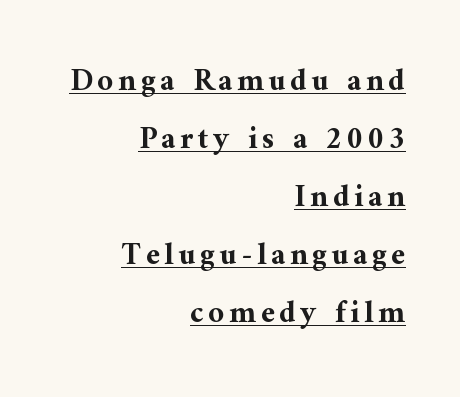
{"serif": "yes", "italic": "no", "bold": "yes", "weight": "bold", "width": "normal", "stroke_contrast": "medium", "x_height": "medium", "monospaced": "no", "underline": "yes", "align": "right", "line_spacing_ratio": 1.87, "glyph_px": 31}
